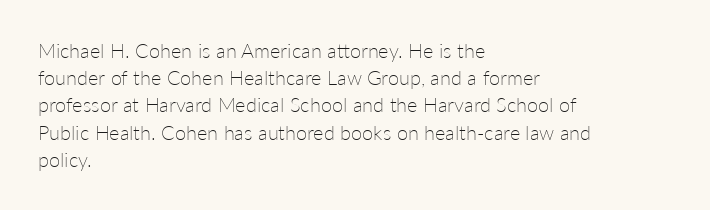
The text block is weighted toward the left margin, trailing off unevenly rightward. Summary of vertical rhythm: regular, with standard interline spacing. Spacing between characters is what you'd get straight out of the box. The letterforms sit at book weight or below.
